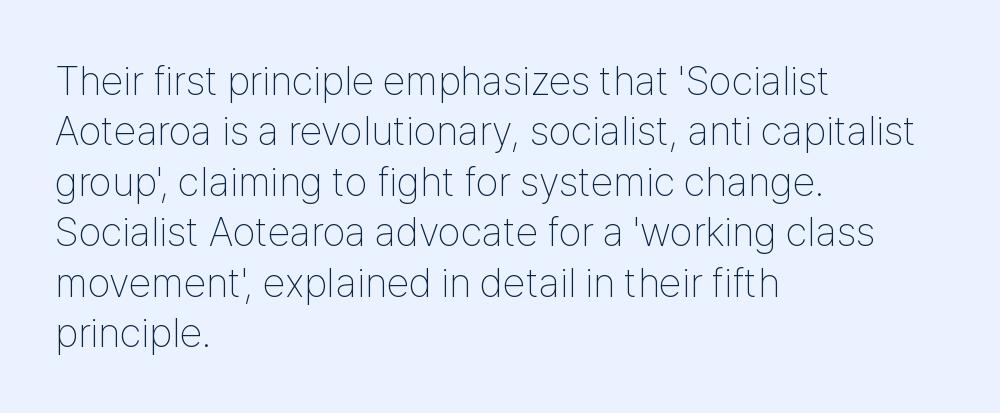
{"serif": "no", "italic": "no", "bold": "no", "weight": "thin", "width": "condensed", "stroke_contrast": "low", "x_height": "medium", "monospaced": "no", "underline": "no", "align": "left", "line_spacing_ratio": 1.23, "letter_spacing": "normal", "letter_spacing_em": 0.0, "glyph_px": 41}
